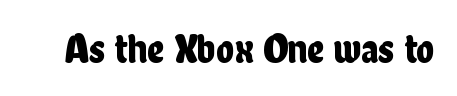
Q: Is the text italic (slanted)? A: No, it is upright.
Q: Is the typeface a serif or a sans-serif typeface? A: Sans-serif.
Q: Is the text underlined? A: No.
Q: Is the spacing between letters normal or unusually wide? A: Normal.
Q: Width (condensed, normal, or wide)? A: Condensed.
Q: Stroke contrast? A: Low.
Q: x-height? A: Medium.
Q: Monospaced? A: No.
